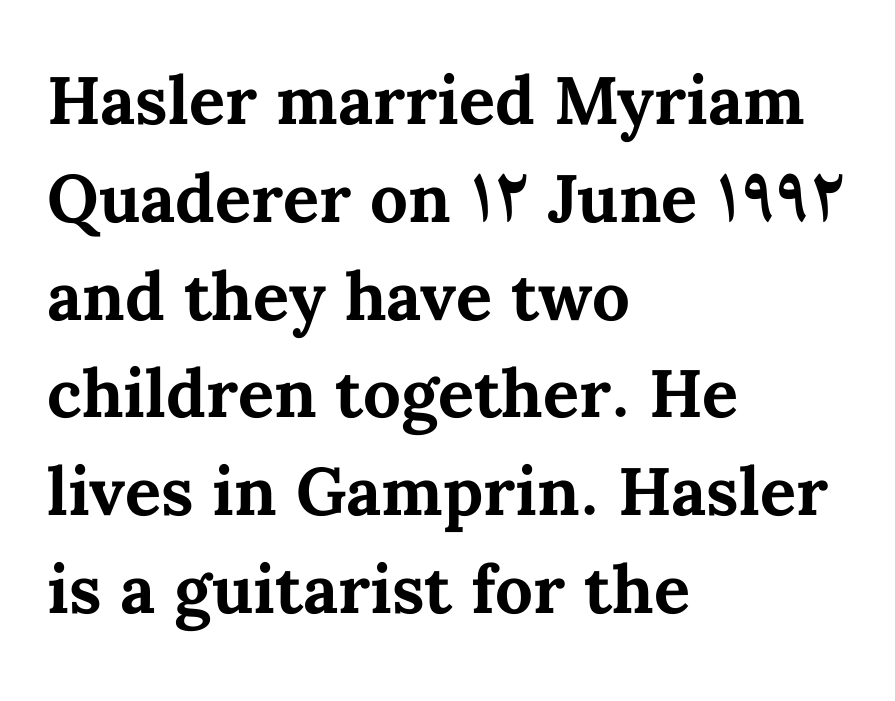
{"italic": "no", "bold": "yes", "weight": "bold", "width": "normal", "stroke_contrast": "medium", "x_height": "medium", "monospaced": "no", "underline": "no", "align": "left", "line_spacing": "normal", "line_spacing_ratio": 1.46, "letter_spacing": "normal", "letter_spacing_em": 0.0, "glyph_px": 67}
